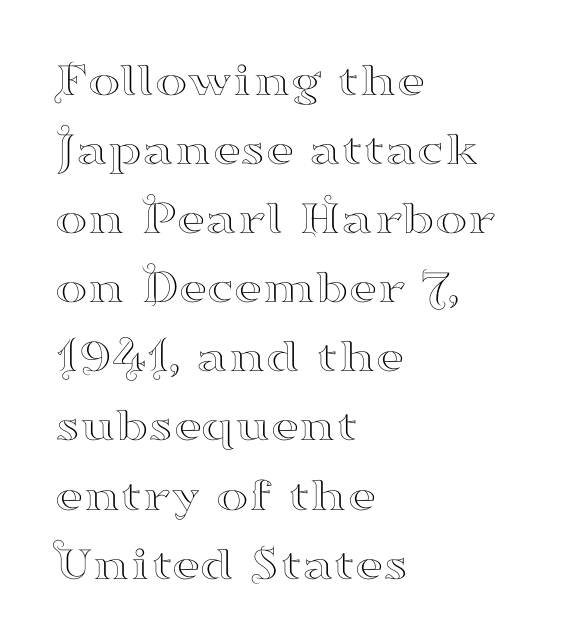
Q: Is the text italic (slanted)? A: No, it is upright.
Q: Is the typeface a serif or a sans-serif typeface? A: Serif.
Q: Is the text underlined? A: No.
Q: How is the paragraph aligned? A: Left-aligned.
Q: Is the spacing between letters normal or unusually wide? A: Normal.
Q: Is the spacing between lines tight, normal or loose? A: Normal.
Q: Width (condensed, normal, or wide)? A: Wide.
Q: Stroke contrast? A: High.
Q: x-height? A: Small.
Q: Monospaced? A: No.
